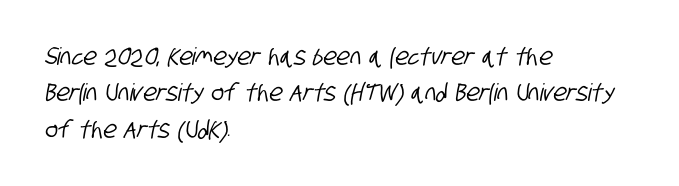
The image shows 24 px text type; set left-aligned, normal line spacing (1.52x), normal letter spacing, not underlined.
